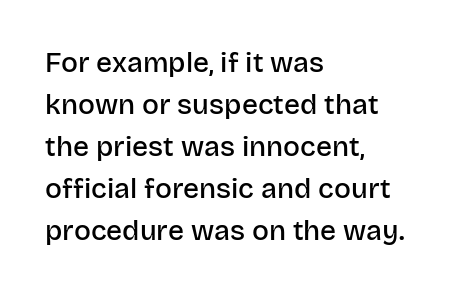
{"serif": "no", "italic": "no", "bold": "semi", "weight": "semibold", "width": "normal", "stroke_contrast": "low", "x_height": "large", "monospaced": "no", "underline": "no", "align": "left", "line_spacing": "normal", "line_spacing_ratio": 1.5, "letter_spacing": "normal", "letter_spacing_em": 0.0, "glyph_px": 28}
